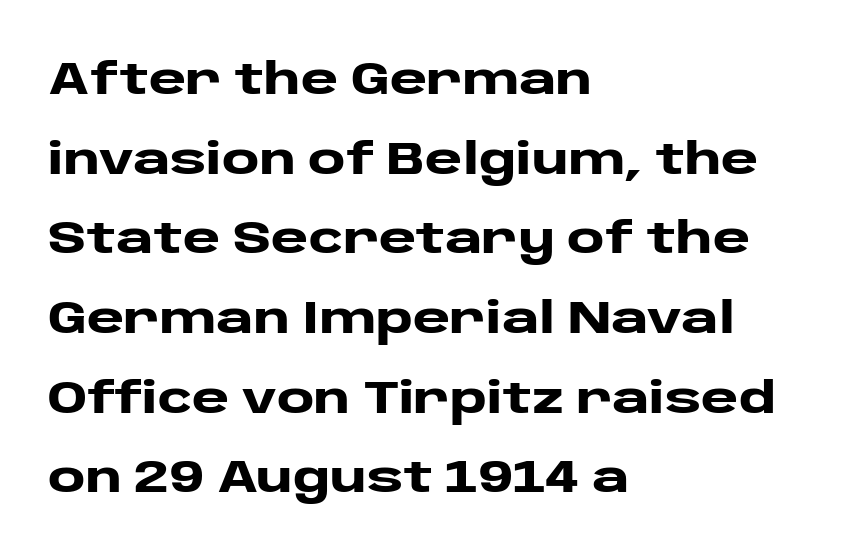
The face used here has the dense, thick strokes of a bold. No extra tracking has been applied to these lines. I'd call this a sans setting — the letters go barefoot. The string is rendered with underlining switched off. Left-aligned paragraph, ragged on the right. Posture: upright roman.
